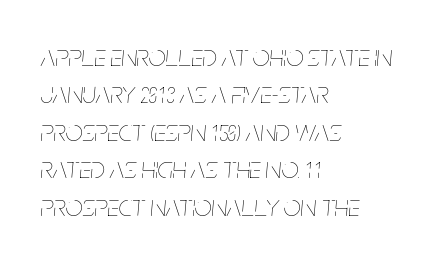
Short and long lines alike share a common starting point at left. Tracking value appears to be zero — textbook default spacing. Leading matches the norm, producing a regular column. Think standard paragraph weight, or any step lighter than that. Note the varied advance widths — an 'i' is clearly narrower than an 'm'. A bare baseline throughout the passage.
